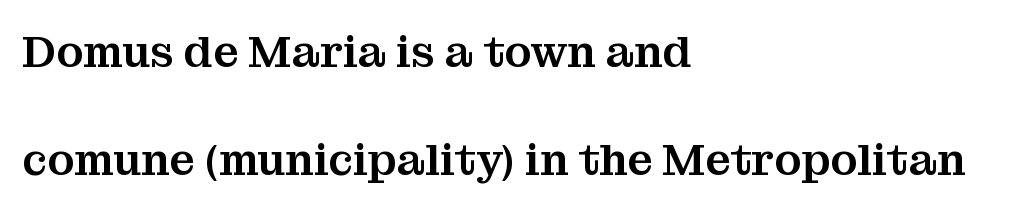
{"serif": "yes", "italic": "no", "width": "normal", "stroke_contrast": "medium", "x_height": "medium", "monospaced": "no", "underline": "no", "align": "left", "line_spacing": "loose", "line_spacing_ratio": 2.4, "letter_spacing": "normal", "letter_spacing_em": 0.0, "glyph_px": 45}
